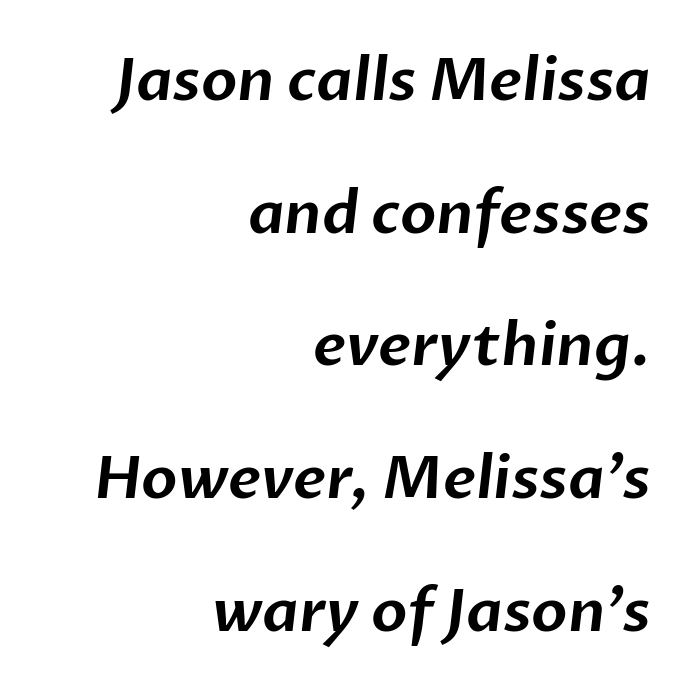
The image shows 59 px sans-serif type; set right-aligned, loose line spacing (2.25x), normal letter spacing, not underlined; low stroke contrast and a medium x-height.
